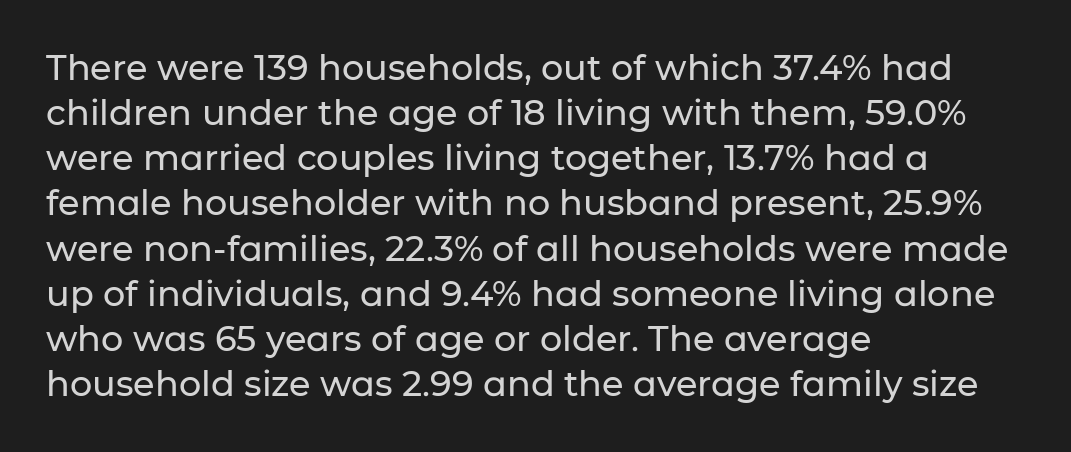
Every character sits straight up, as roman type does. The text block is weighted toward the left margin, trailing off unevenly rightward. The typeface chosen for these lines omits serifs. Underlining? Definitely not there.
